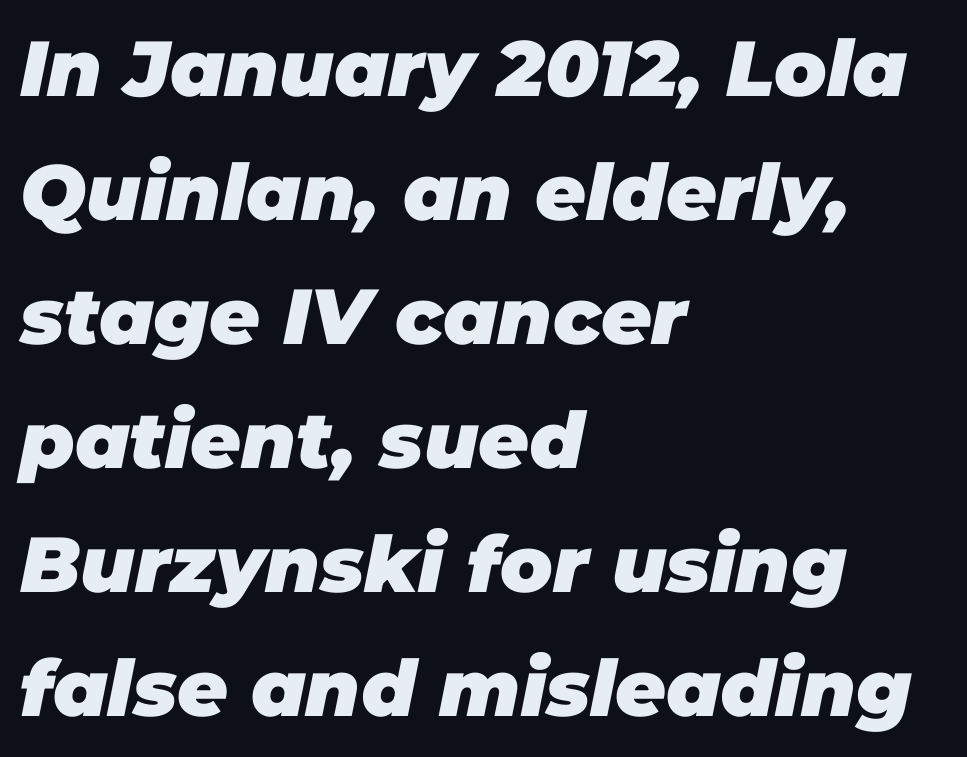
Q: Is the text bold? A: Yes.
Q: Is the text italic (slanted)? A: Yes, it leans right by about 11 degrees.
Q: Is the text underlined? A: No.
Q: How is the paragraph aligned? A: Left-aligned.
Q: Is the spacing between letters normal or unusually wide? A: Normal.
Q: Is the spacing between lines tight, normal or loose? A: Normal.
Q: Width (condensed, normal, or wide)? A: Normal.
Q: Stroke contrast? A: Low.
Q: x-height? A: Large.
Q: Monospaced? A: No.
